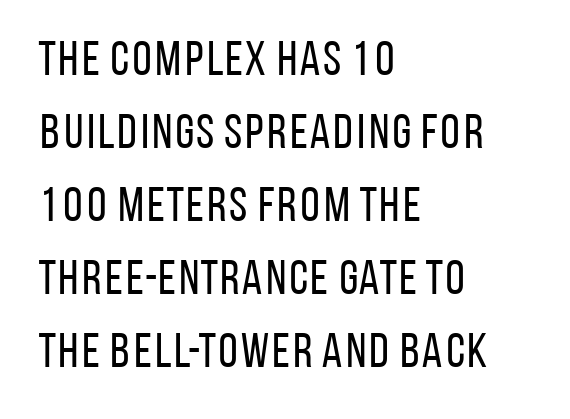
{"serif": "no", "italic": "no", "bold": "no", "weight": "regular", "width": "condensed", "stroke_contrast": "low", "x_height": "large", "monospaced": "no", "underline": "no", "align": "left", "line_spacing": "normal", "line_spacing_ratio": 1.49, "letter_spacing": "normal", "letter_spacing_em": 0.0, "glyph_px": 49}
